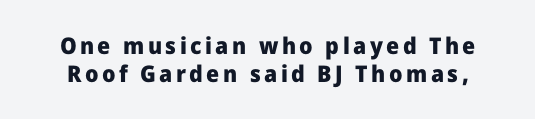
The space directly below the letters is spotless. Does the lettering tilt? It doesn't — this is upright. The letters are bold, with thick, heavy strokes.
